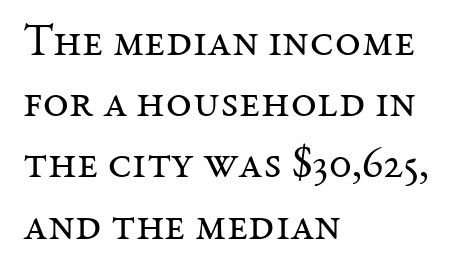
Font category for this specimen: serif. The strip under each line holds only bare page. Do the letters lean? They stand straight. Vertical spacing — default. The letterforms sit at book weight or below.
